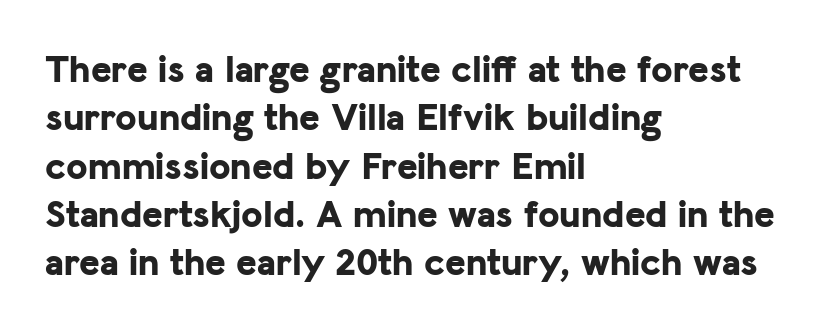
{"serif": "no", "italic": "no", "bold": "yes", "weight": "bold", "width": "normal", "stroke_contrast": "low", "x_height": "medium", "monospaced": "no", "underline": "no", "align": "left", "line_spacing_ratio": 1.24, "letter_spacing": "normal", "letter_spacing_em": 0.0, "glyph_px": 39}
